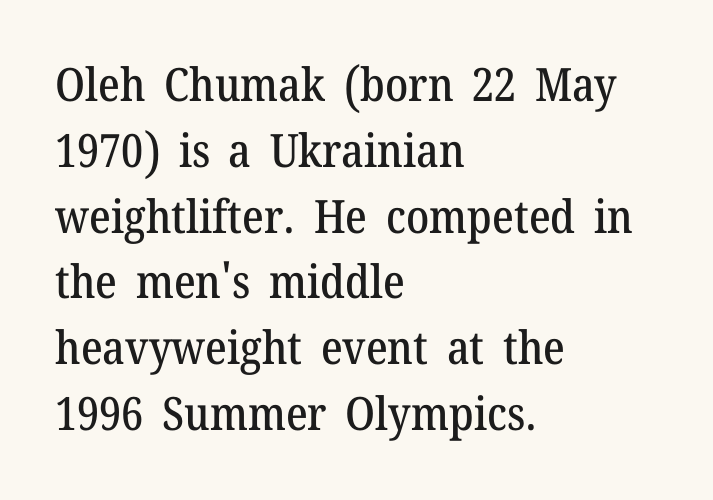
Q: Is the text italic (slanted)? A: No, it is upright.
Q: Is the typeface a serif or a sans-serif typeface? A: Serif.
Q: Is the text underlined? A: No.
Q: How is the paragraph aligned? A: Left-aligned.
Q: Is the spacing between letters normal or unusually wide? A: Normal.
Q: Is the spacing between lines tight, normal or loose? A: Normal.
Q: Width (condensed, normal, or wide)? A: Normal.
Q: Stroke contrast? A: Medium.
Q: x-height? A: Medium.
Q: Monospaced? A: No.
